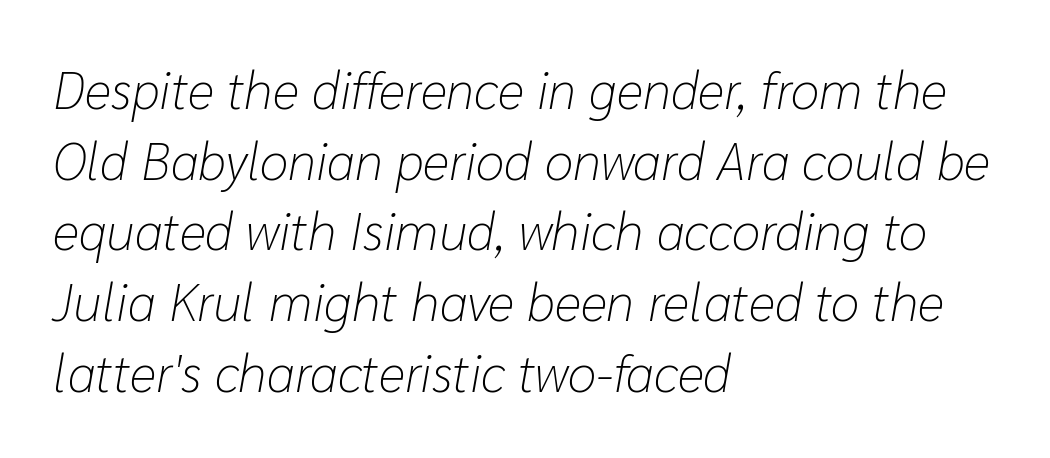
The image shows 52 px light type, italic (leaning right); set left-aligned, normal line spacing (1.36x), normal letter spacing, not underlined; low stroke contrast and a medium x-height.
